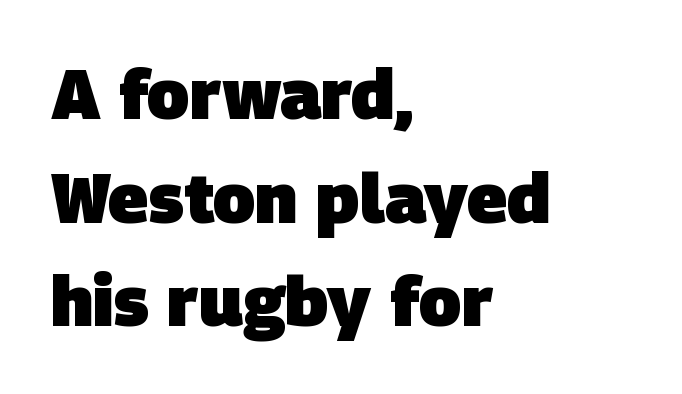
{"serif": "no", "bold": "yes", "weight": "heavy", "width": "normal", "stroke_contrast": "low", "x_height": "large", "monospaced": "no", "underline": "no", "align": "left", "line_spacing": "normal", "line_spacing_ratio": 1.48, "letter_spacing": "normal", "letter_spacing_em": 0.0, "glyph_px": 70}
